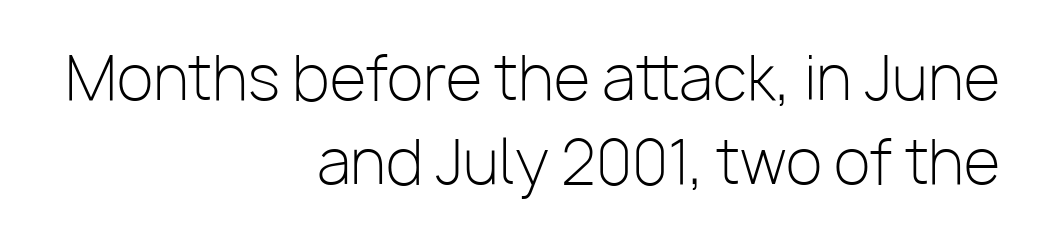
Anything drawn beneath the words? Only blank space. A roman cut, with each character standing at attention. The rendering uses natural spacing where letterforms have individual widths. Look at the tracking — it's just the regular setting, nothing added.
